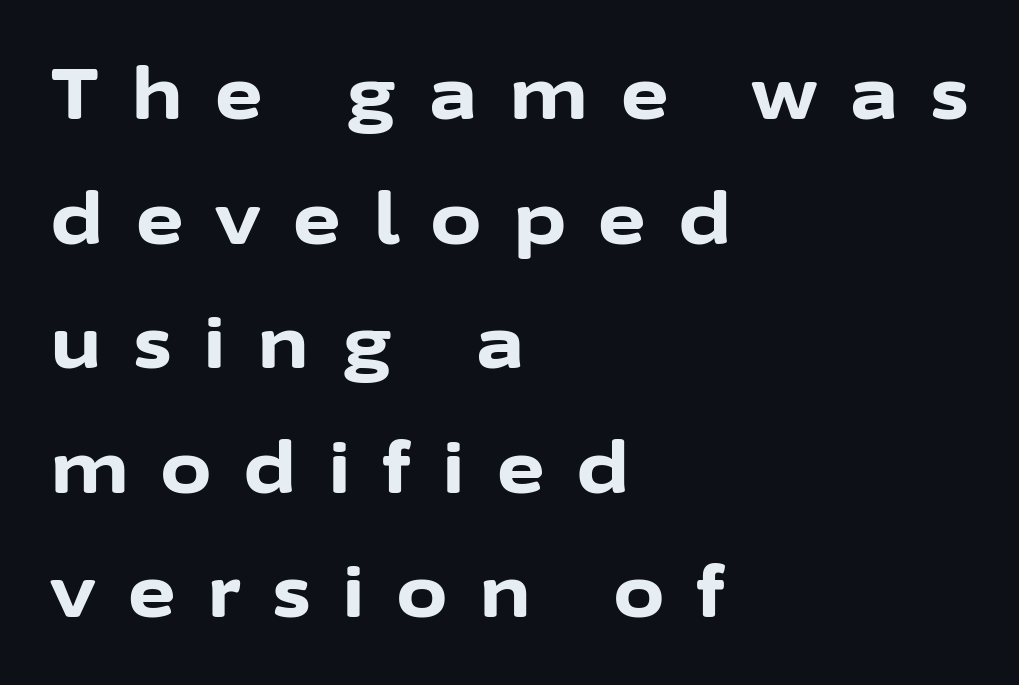
The image shows 72 px bold sans-serif type, upright; set left-aligned, line spacing 1.73x, unusually wide letter spacing (+0.46 em), not underlined; low stroke contrast and a medium x-height.
